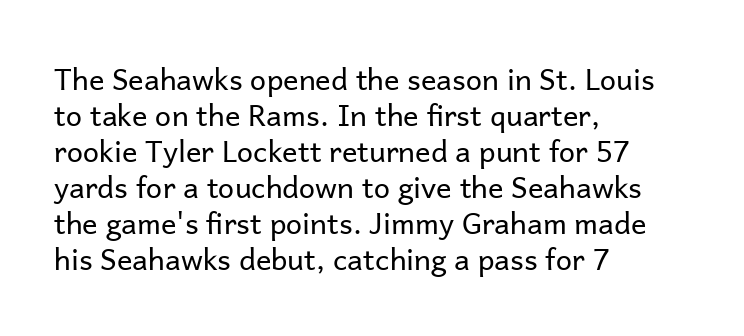
Q: Is the text bold? A: No.
Q: Is the text italic (slanted)? A: No, it is upright.
Q: Is the typeface a serif or a sans-serif typeface? A: Sans-serif.
Q: Is the text underlined? A: No.
Q: How is the paragraph aligned? A: Left-aligned.
Q: Is the spacing between letters normal or unusually wide? A: Normal.
Q: Width (condensed, normal, or wide)? A: Normal.
Q: Stroke contrast? A: Low.
Q: x-height? A: Medium.
Q: Monospaced? A: No.
